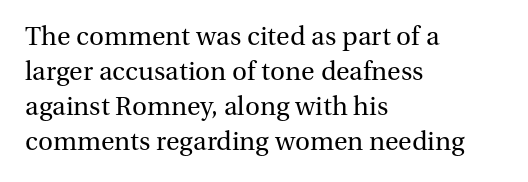
The strip under each line holds only bare page. Short note: letters normally spaced. The axis of the letterforms is exactly vertical. Line spacing here is normal. The rendering anchors every line to the left-hand side.
